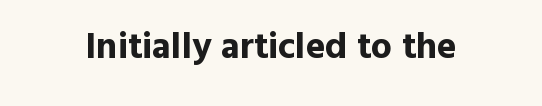
Q: Is the text bold? A: Yes.
Q: Is the text italic (slanted)? A: No, it is upright.
Q: Is the typeface a serif or a sans-serif typeface? A: Sans-serif.
Q: Is the text underlined? A: No.
Q: How is the paragraph aligned? A: Centered.
Q: Is the spacing between letters normal or unusually wide? A: Normal.
Q: Width (condensed, normal, or wide)? A: Normal.
Q: x-height? A: Medium.
Q: Monospaced? A: No.
